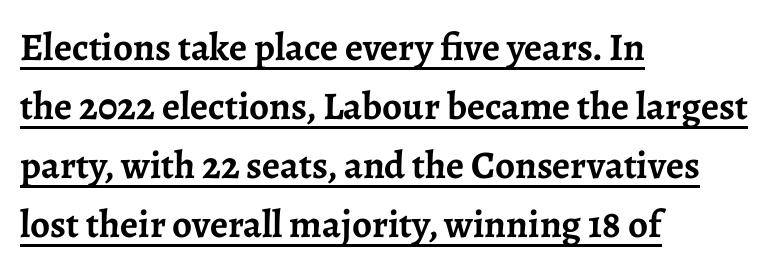
Each letter's strokes conclude with small projecting serifs. The block of text has a typical density, with ordinary space between rows. The type sits square on the baseline with zero lean. Compared with typical body copy, the letter spacing here is the same. Each glyph is drawn with heavy, bold strokes. If you drew a ruler down the left edge, every line would touch it.
